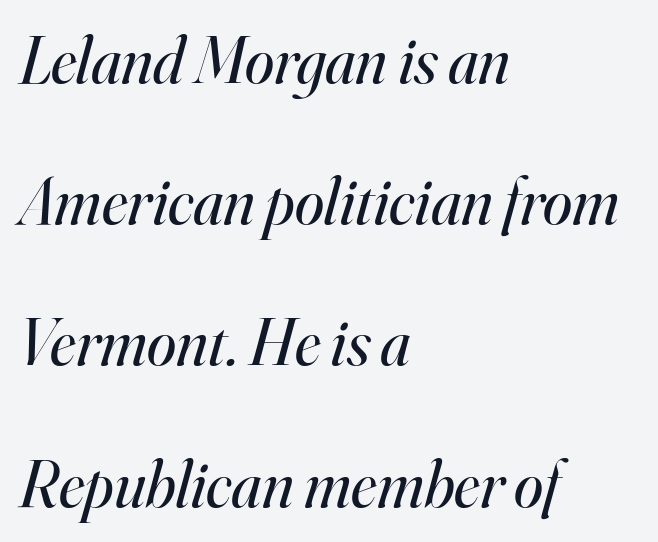
{"serif": "yes", "italic": "yes", "lean": "right", "slant_degrees": 16, "bold": "no", "weight": "regular", "width": "normal", "stroke_contrast": "high", "x_height": "small", "monospaced": "no", "underline": "no", "align": "left", "line_spacing": "loose", "line_spacing_ratio": 2.14, "letter_spacing": "normal", "letter_spacing_em": 0.0, "glyph_px": 66}
